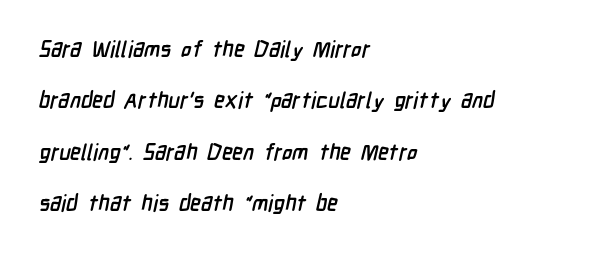
The image shows 22 px bold type; set left-aligned, loose line spacing (2.34x), normal letter spacing, not underlined.
